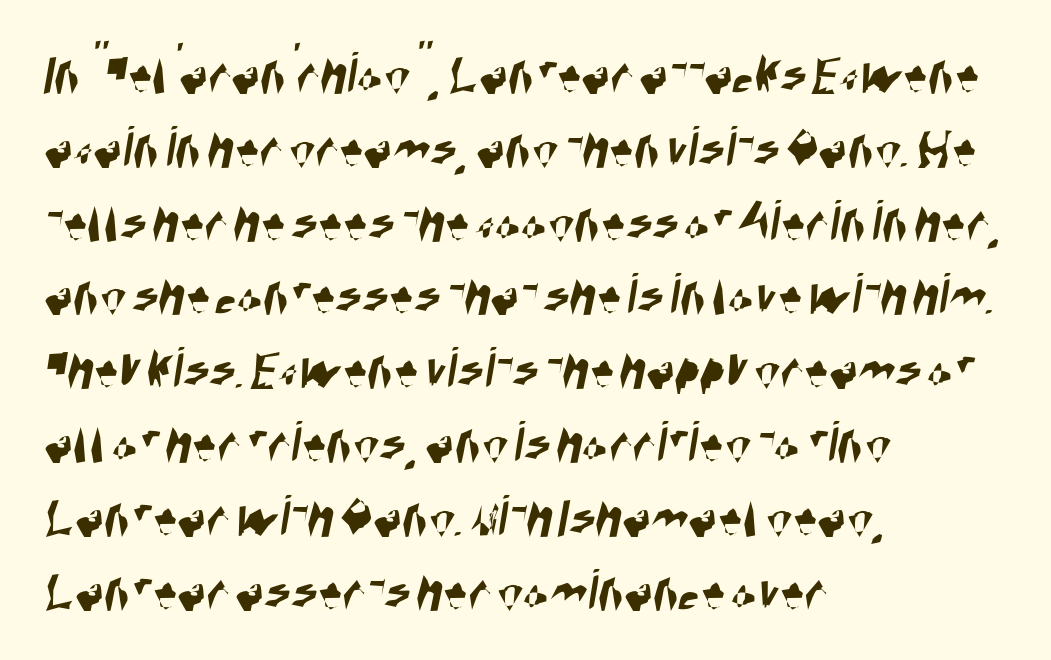
{"serif": "no", "width": "condensed", "stroke_contrast": "high", "x_height": "large", "monospaced": "no", "underline": "no", "align": "left", "line_spacing_ratio": 1.23, "letter_spacing": "normal", "letter_spacing_em": 0.0, "glyph_px": 60}
